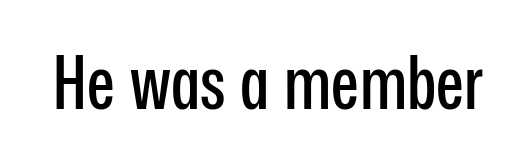
The image shows 74 px condensed sans-serif type, upright; set normal letter spacing, not underlined; low stroke contrast and a medium x-height.
